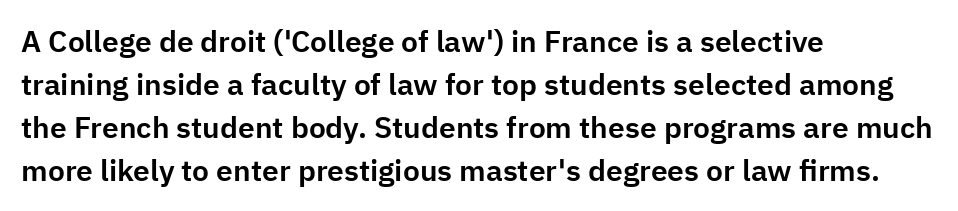
Q: Is the text italic (slanted)? A: No, it is upright.
Q: Is the typeface a serif or a sans-serif typeface? A: Sans-serif.
Q: Is the text underlined? A: No.
Q: How is the paragraph aligned? A: Left-aligned.
Q: Is the spacing between letters normal or unusually wide? A: Normal.
Q: Is the spacing between lines tight, normal or loose? A: Normal.
Q: Width (condensed, normal, or wide)? A: Normal.
Q: Stroke contrast? A: Low.
Q: x-height? A: Medium.
Q: Monospaced? A: No.
